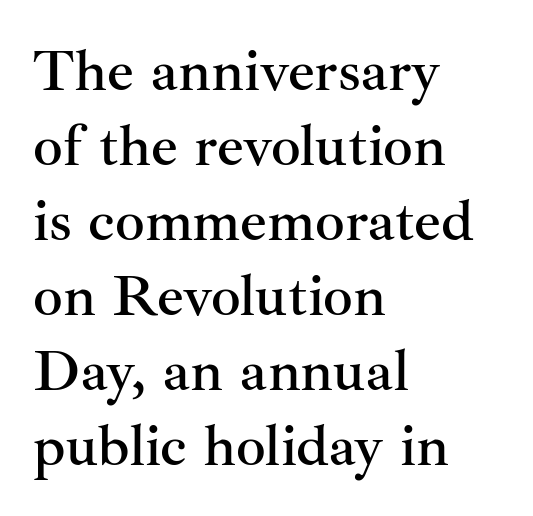
The image shows 59 px serif type, upright; set left-aligned, normal line spacing (1.27x), normal letter spacing, not underlined; medium stroke contrast and a small x-height.
